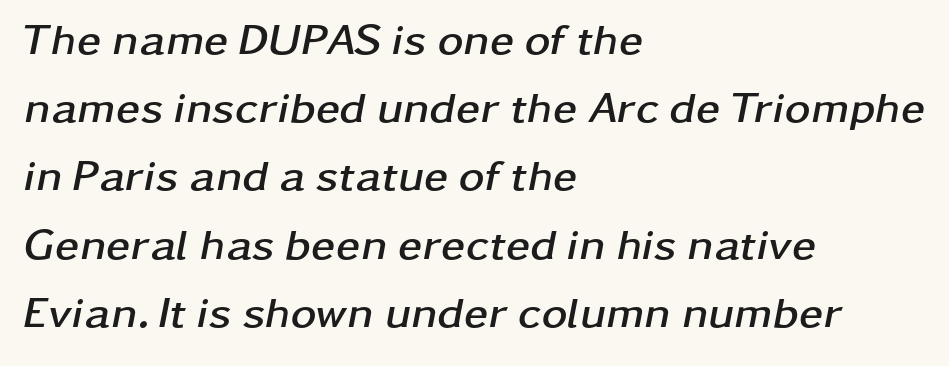
The image shows 44 px semibold, wide type, italic (leaning right); set left-aligned, normal line spacing (1.55x), normal letter spacing, not underlined; low stroke contrast and a medium x-height.
